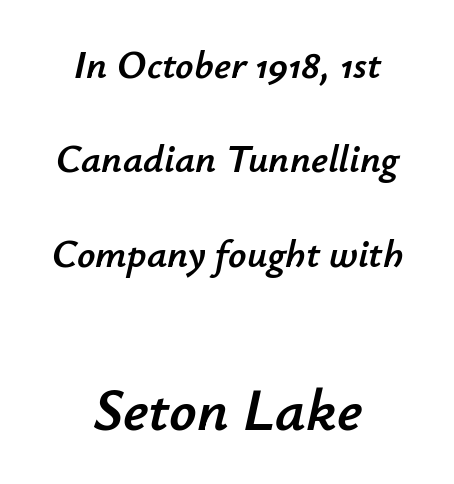
{"italic": "yes", "lean": "right", "slant_degrees": 12, "width": "normal", "stroke_contrast": "low", "x_height": "small", "monospaced": "no", "underline": "no", "align": "center", "line_spacing": "loose", "line_spacing_ratio": 2.36, "letter_spacing": "normal", "letter_spacing_em": 0.0, "larger_block": "second", "size_ratio": 1.5, "glyph_px": 60}
